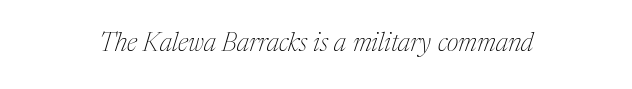
This rendering features lettering with no underline. In terms of letterspacing, this is plain default setting. It's the slanting kind of type. The strokes are not fattened; the text isn't bold.
